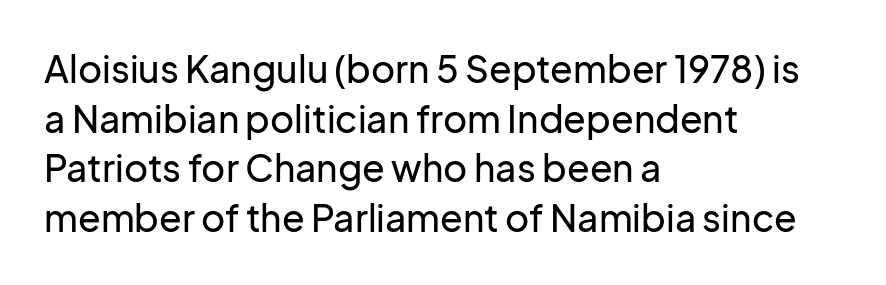
Examine the stroke ends and you'll find no serifs. Caption: standard tracking, unaltered. The ragged edge is on the right, which tells us the setting is flush left. Is there any slant? The stems are plumb. Regarding leading, the lines here are spaced in the standard way.
